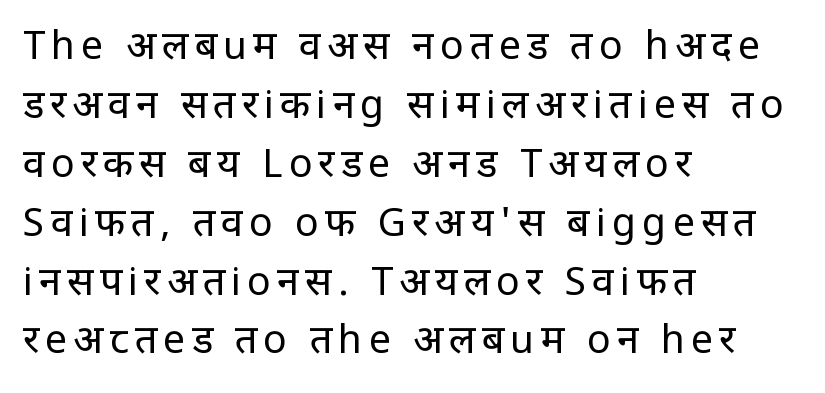
The image shows 39 px regular-weight, condensed sans-serif type, upright; set left-aligned, normal line spacing (1.51x), not underlined; low stroke contrast and a large x-height.
